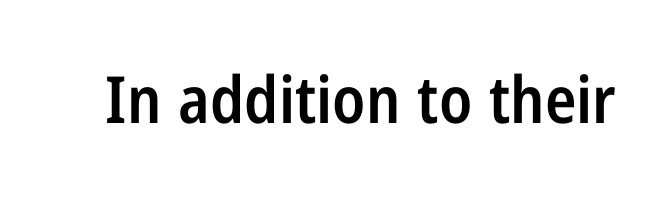
{"serif": "no", "italic": "no", "bold": "semi", "weight": "semibold", "width": "condensed", "stroke_contrast": "low", "x_height": "medium", "monospaced": "no", "underline": "no", "letter_spacing": "normal", "letter_spacing_em": 0.0, "glyph_px": 65}
